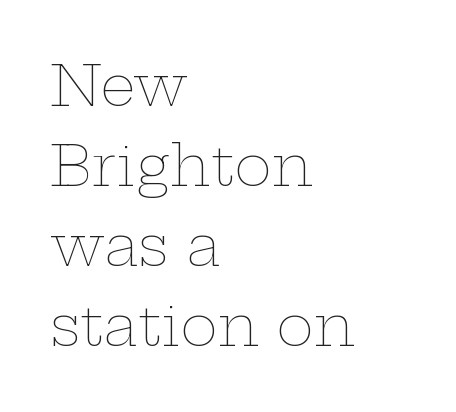
Words appear dense and cohesive because spacing is normal. Reading down the block, your eye returns to a fixed left position each line. Style check: upright. The line-height multiplier appears to be the usual default.
